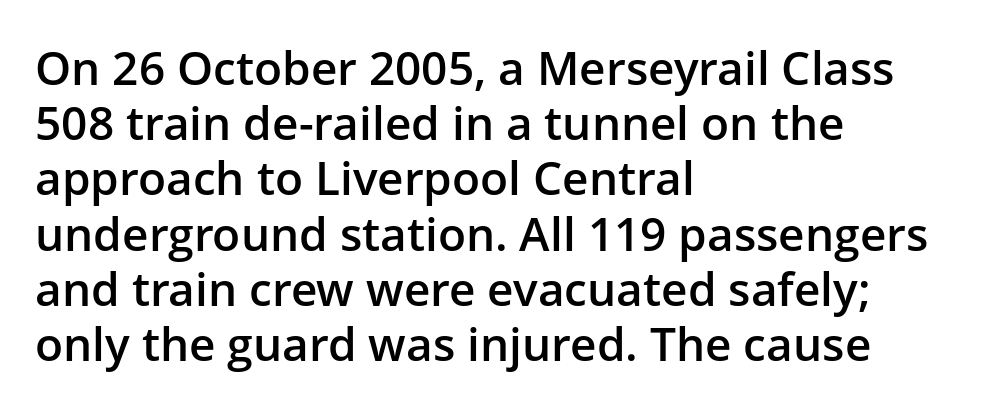
{"serif": "no", "italic": "no", "bold": "semi", "weight": "semibold", "width": "normal", "stroke_contrast": "low", "x_height": "medium", "monospaced": "no", "underline": "no", "align": "left", "line_spacing_ratio": 1.2, "letter_spacing": "normal", "letter_spacing_em": 0.0, "glyph_px": 46}
